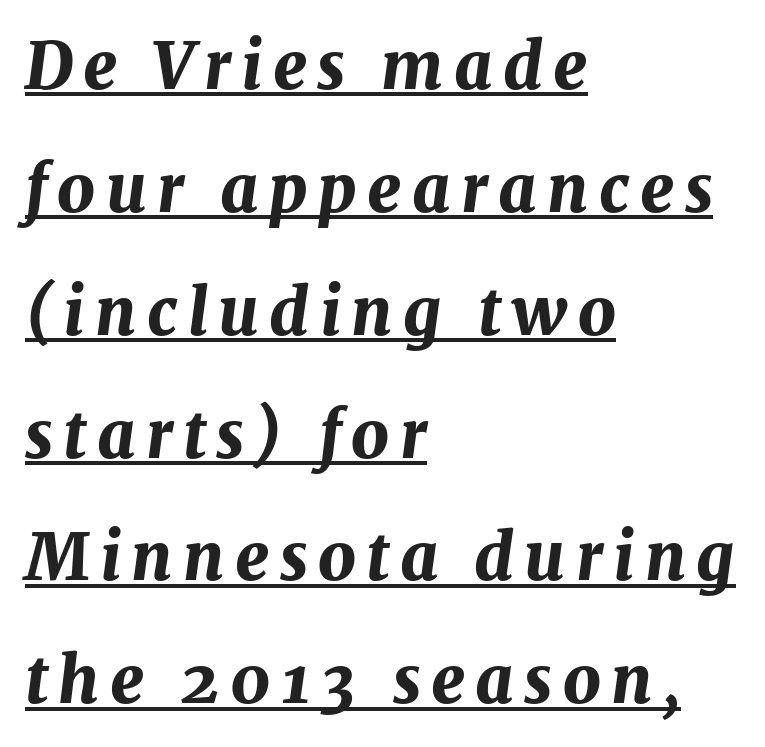
The compositor pushed each line to the left boundary. Like a heading marked for emphasis, these lines bear an underscore. Its strokes are broad and dark, the hallmark of bold type. Characters are canted at an angle relative to the baseline's perpendicular. The letters advance in unequal steps, a hallmark of proportional type.
